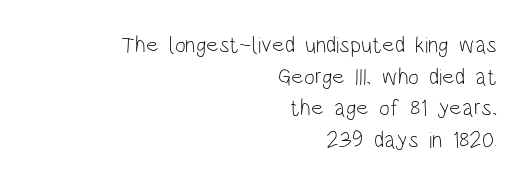
Q: Is the text bold? A: No.
Q: Is the text italic (slanted)? A: No, it is upright.
Q: Is the text underlined? A: No.
Q: How is the paragraph aligned? A: Right-aligned.
Q: Is the spacing between letters normal or unusually wide? A: Normal.
Q: Is the spacing between lines tight, normal or loose? A: Normal.
